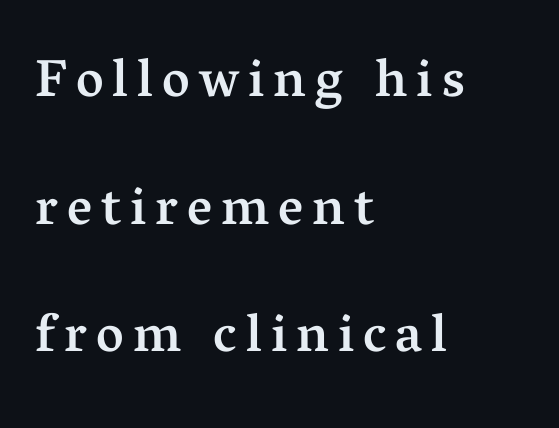
Q: Is the text bold? A: Semi-bold.
Q: Is the text italic (slanted)? A: No, it is upright.
Q: Is the typeface a serif or a sans-serif typeface? A: Serif.
Q: Is the text underlined? A: No.
Q: How is the paragraph aligned? A: Left-aligned.
Q: Is the spacing between lines tight, normal or loose? A: Loose.
Q: Width (condensed, normal, or wide)? A: Normal.
Q: Stroke contrast? A: Medium.
Q: x-height? A: Medium.
Q: Monospaced? A: No.
